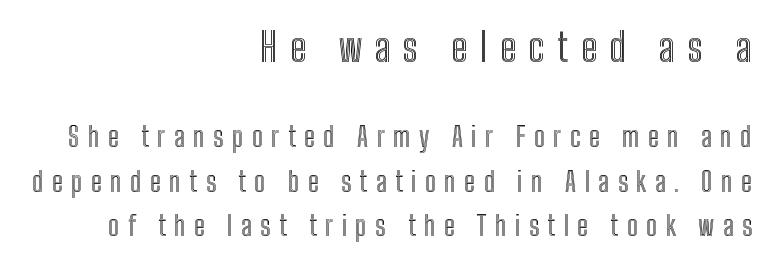
{"italic": "no", "width": "condensed", "x_height": "medium", "monospaced": "no", "underline": "no", "align": "right", "line_spacing": "normal", "line_spacing_ratio": 1.65, "letter_spacing": "wide", "letter_spacing_em": 0.31, "larger_block": "first", "size_ratio": 1.48, "glyph_px": 40}
